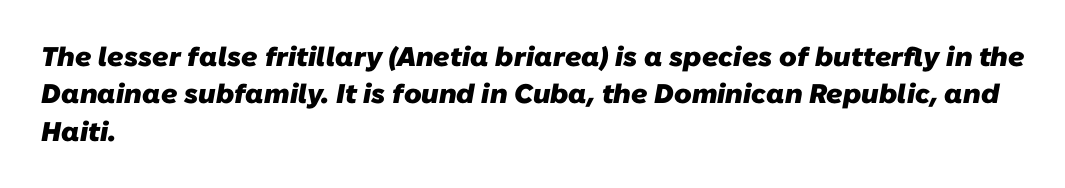
{"bold": "yes", "underline": "no", "align": "left", "line_spacing": "normal", "line_spacing_ratio": 1.38, "letter_spacing": "normal", "letter_spacing_em": 0.0, "glyph_px": 27}
